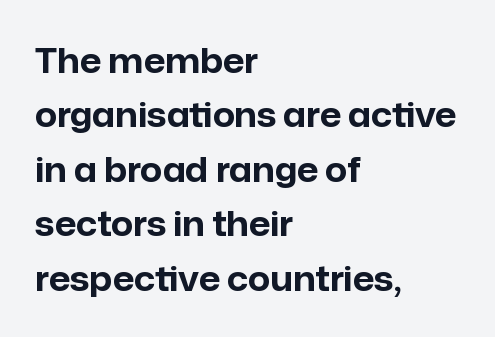
The typesetter chose a ragged-right arrangement here. The face used here has the dense, thick strokes of a bold. Does the lettering tilt? It doesn't — this is upright. This block has exactly the height ordinary leading produces. The passage shown is typed in a proportional face where columns would drift.
